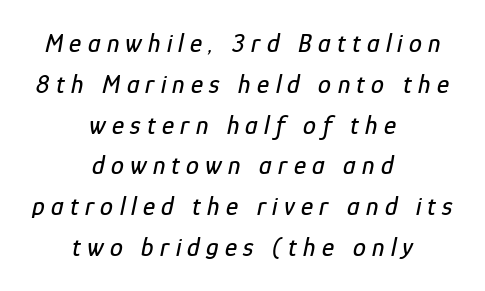
The image shows 26 px text type, italic (leaning right); set centered, normal line spacing (1.57x), unusually wide letter spacing (+0.24 em), not underlined.
